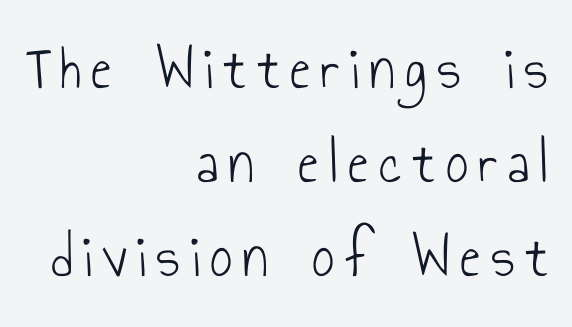
{"serif": "no", "italic": "no", "bold": "no", "weight": "light", "width": "condensed", "stroke_contrast": "low", "x_height": "small", "monospaced": "no", "underline": "no", "align": "right", "line_spacing": "normal", "line_spacing_ratio": 1.52, "glyph_px": 62}
